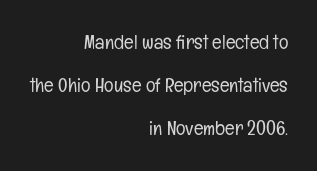
Q: Is the text bold? A: No.
Q: Is the text italic (slanted)? A: No, it is upright.
Q: Is the text underlined? A: No.
Q: How is the paragraph aligned? A: Right-aligned.
Q: Is the spacing between letters normal or unusually wide? A: Normal.
Q: Is the spacing between lines tight, normal or loose? A: Loose.
